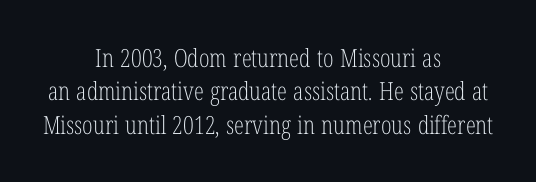
How would I describe the line gaps? Plain and ordinary. A bare baseline throughout the passage. The letters stand straight up with perfectly vertical stems. The font sits on the lighter half of the weight spectrum, regular included.
